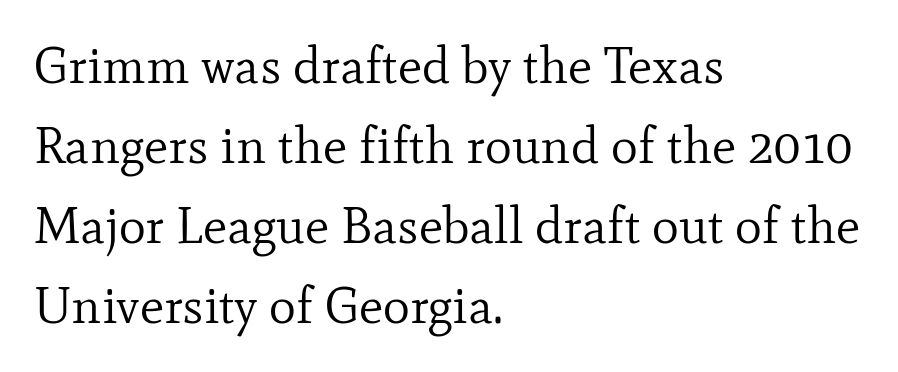
The image shows 51 px regular-weight serif type, upright; set left-aligned, normal line spacing (1.57x), normal letter spacing, not underlined; low stroke contrast and a small x-height.
